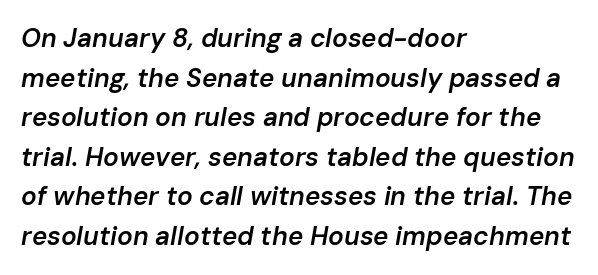
{"italic": "yes", "lean": "right", "slant_degrees": 10, "bold": "semi", "underline": "no", "align": "left", "line_spacing": "normal", "line_spacing_ratio": 1.52, "letter_spacing": "normal", "letter_spacing_em": 0.0, "glyph_px": 26}
